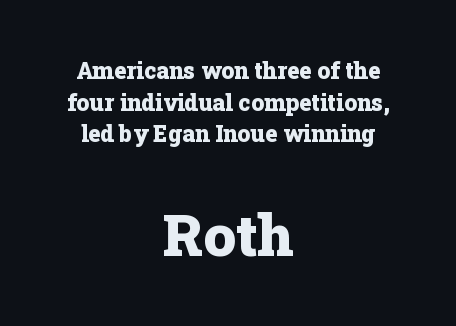
{"serif": "yes", "italic": "no", "bold": "yes", "weight": "heavy", "width": "normal", "stroke_contrast": "low", "x_height": "medium", "monospaced": "no", "underline": "no", "align": "center", "line_spacing": "normal", "line_spacing_ratio": 1.37, "letter_spacing": "normal", "letter_spacing_em": 0.0, "larger_block": "second", "size_ratio": 2.52, "glyph_px": 58}
